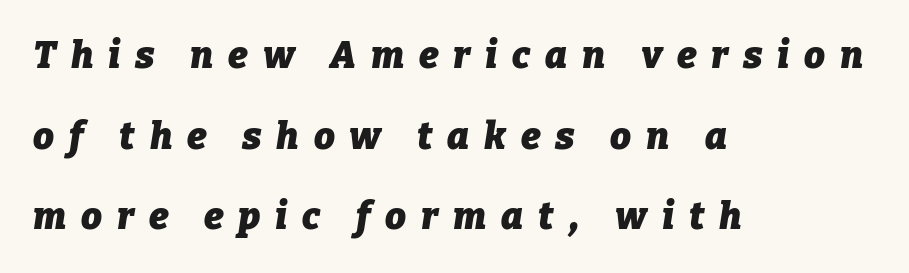
{"italic": "yes", "lean": "right", "slant_degrees": 9, "bold": "yes", "weight": "heavy", "width": "normal", "stroke_contrast": "low", "x_height": "medium", "monospaced": "no", "underline": "no", "align": "left", "line_spacing": "loose", "line_spacing_ratio": 2.18, "letter_spacing": "wide", "letter_spacing_em": 0.4, "glyph_px": 37}
